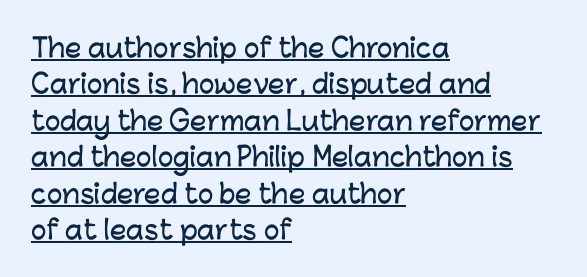
Q: Is the text italic (slanted)? A: No, it is upright.
Q: Is the text underlined? A: Yes.
Q: How is the paragraph aligned? A: Left-aligned.
Q: Is the spacing between letters normal or unusually wide? A: Normal.
Q: Is the spacing between lines tight, normal or loose? A: Normal.
